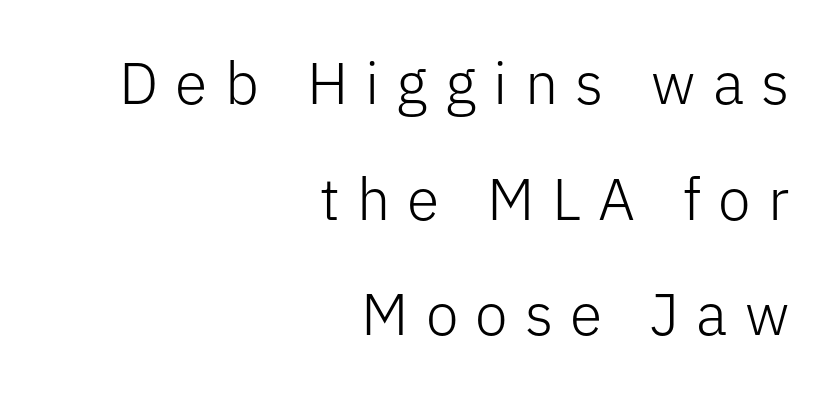
Q: Is the text bold? A: No.
Q: Is the text italic (slanted)? A: No, it is upright.
Q: Is the typeface a serif or a sans-serif typeface? A: Sans-serif.
Q: Is the text underlined? A: No.
Q: How is the paragraph aligned? A: Right-aligned.
Q: Is the spacing between letters normal or unusually wide? A: Unusually wide.
Q: Is the spacing between lines tight, normal or loose? A: Loose.
Q: Width (condensed, normal, or wide)? A: Normal.
Q: Stroke contrast? A: Low.
Q: x-height? A: Medium.
Q: Monospaced? A: No.
